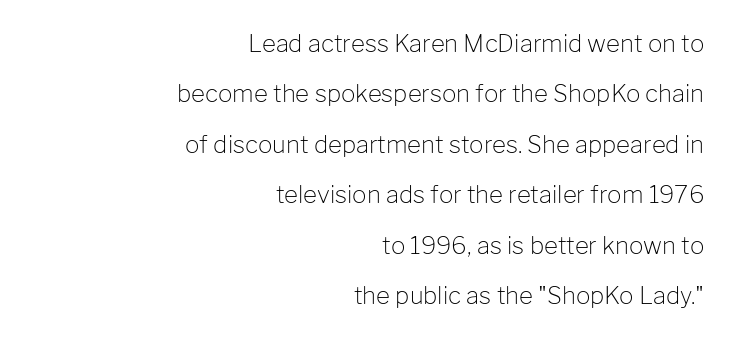
Lines of text with bare space underneath. All the whitespace from short lines collects on the left. Honestly, the letter spacing is just normal — you wouldn't notice it. The typesetting does not lean heavy: it is not bold. Is there any slant? The stems are plumb.
